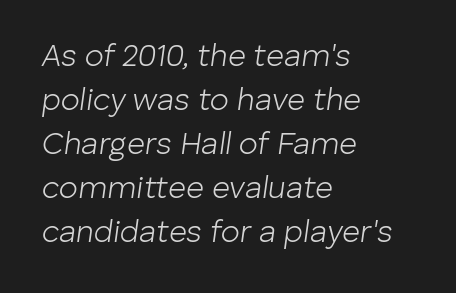
{"italic": "yes", "lean": "right", "slant_degrees": 8, "bold": "no", "weight": "light", "width": "normal", "stroke_contrast": "low", "x_height": "medium", "monospaced": "no", "underline": "no", "align": "left", "line_spacing": "normal", "line_spacing_ratio": 1.42, "letter_spacing": "normal", "letter_spacing_em": 0.0, "glyph_px": 31}
